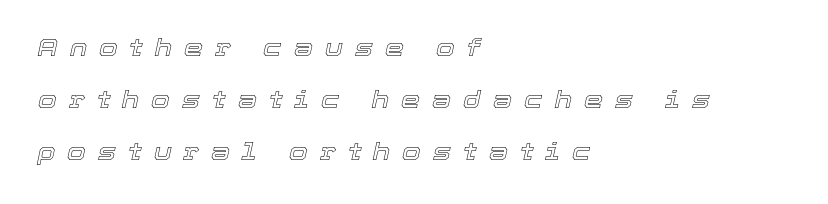
The image shows 24 px text type, italic (leaning right); set left-aligned, loose line spacing (2.17x), unusually wide letter spacing (+0.5 em), not underlined.
